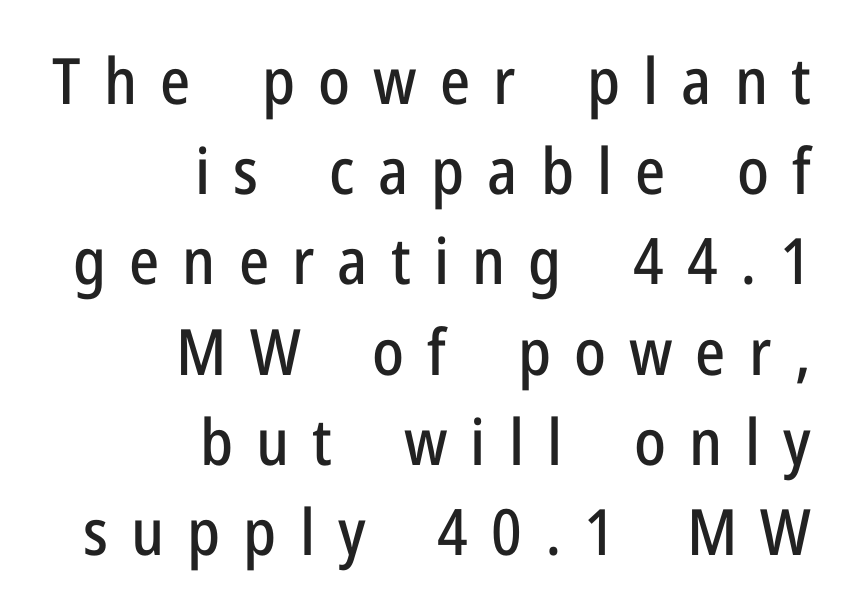
These lines were composed using upright roman letters. In terms of leading, this rendering sits right in the middle. Does extra space separate the letters? Yes, quite a lot of it. Just letters on the line, the space beneath them empty. The text block is weighted toward the right margin, trailing off unevenly leftward.
